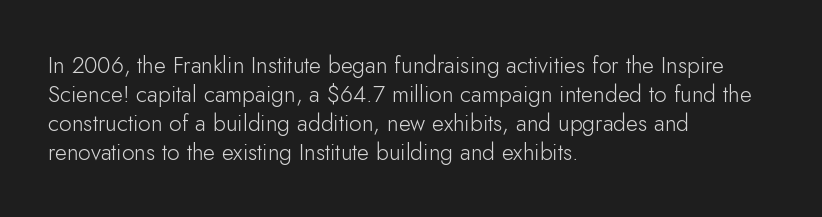
Q: Is the text bold? A: No.
Q: Is the text italic (slanted)? A: No, it is upright.
Q: Is the text underlined? A: No.
Q: How is the paragraph aligned? A: Left-aligned.
Q: Is the spacing between letters normal or unusually wide? A: Normal.
Q: Is the spacing between lines tight, normal or loose? A: Normal.
